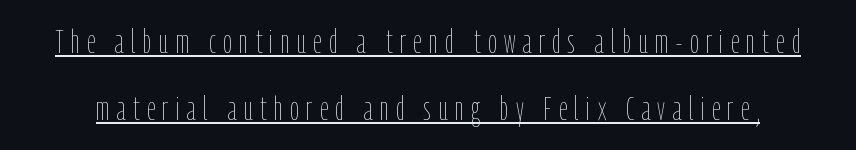
Q: Is the text bold? A: No.
Q: Is the text italic (slanted)? A: No, it is upright.
Q: Is the text underlined? A: Yes.
Q: Is the spacing between letters normal or unusually wide? A: Unusually wide.
Q: Is the spacing between lines tight, normal or loose? A: Loose.
Q: Width (condensed, normal, or wide)? A: Condensed.
Q: Stroke contrast? A: Low.
Q: x-height? A: Medium.
Q: Monospaced? A: No.
